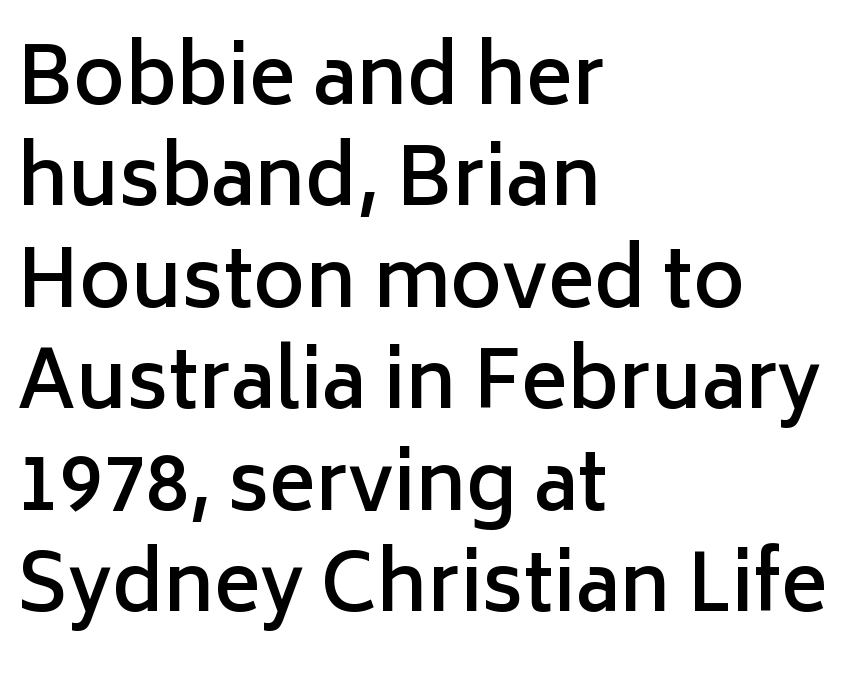
{"serif": "no", "italic": "no", "bold": "semi", "weight": "semibold", "width": "normal", "stroke_contrast": "low", "x_height": "medium", "monospaced": "no", "underline": "no", "align": "left", "line_spacing": "normal", "line_spacing_ratio": 1.3, "letter_spacing": "normal", "letter_spacing_em": 0.0, "glyph_px": 78}
